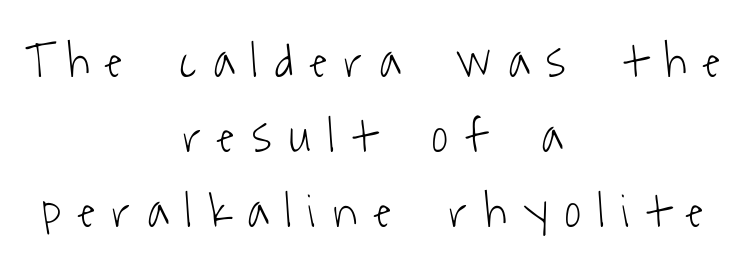
The image shows 49 px light, condensed sans-serif type; set centered, normal line spacing (1.53x), unusually wide letter spacing (+0.36 em), not underlined; low stroke contrast and a medium x-height.
